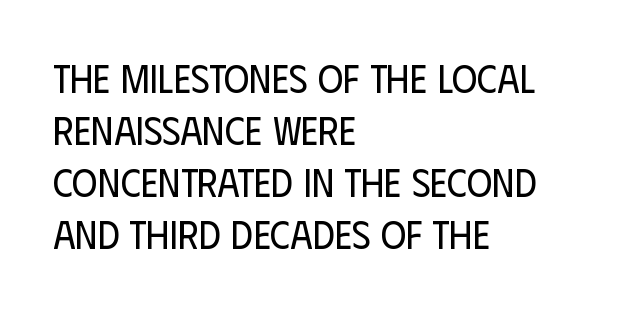
Every character sits straight up, as roman type does. In terms of leading, this rendering sits right in the middle. All the whitespace from short lines collects on the right. Nothing sits at the stroke ends, so this counts as sans-serif. Words float on clear page, feet unadorned.
